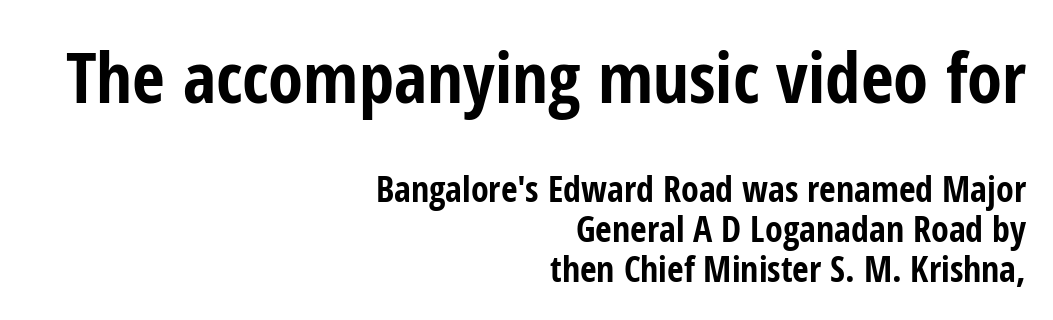
The image shows 71 px bold, condensed sans-serif type, upright; set right-aligned, tight line spacing (1.11x), normal letter spacing, not underlined; the first (top) block is 1.97x larger; low stroke contrast and a medium x-height.
